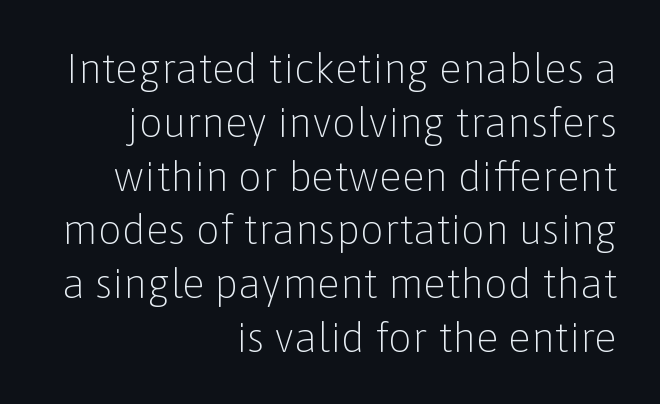
The image shows 42 px light sans-serif type, upright; set right-aligned, normal line spacing (1.28x), normal letter spacing, not underlined; low stroke contrast and a medium x-height.
